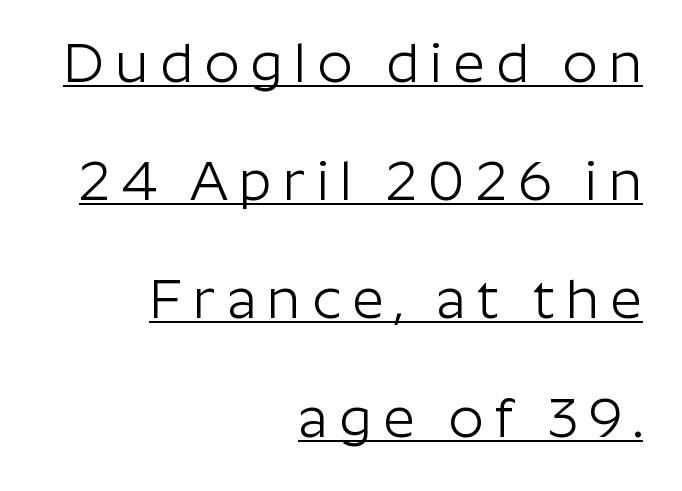
The image shows 55 px light sans-serif type, upright; set right-aligned, loose line spacing (2.15x), unusually wide letter spacing (+0.2 em), underlined; low stroke contrast and a medium x-height.
